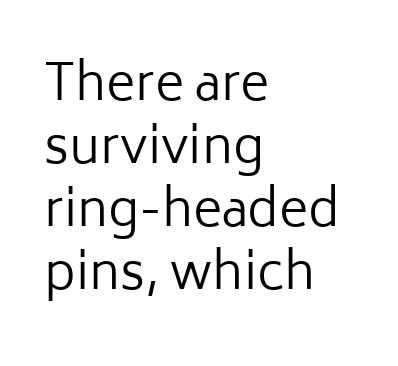
{"serif": "no", "italic": "no", "bold": "no", "weight": "regular", "width": "normal", "stroke_contrast": "low", "x_height": "medium", "monospaced": "no", "underline": "no", "align": "left", "line_spacing": "normal", "line_spacing_ratio": 1.26, "letter_spacing": "normal", "letter_spacing_em": 0.0, "glyph_px": 50}
